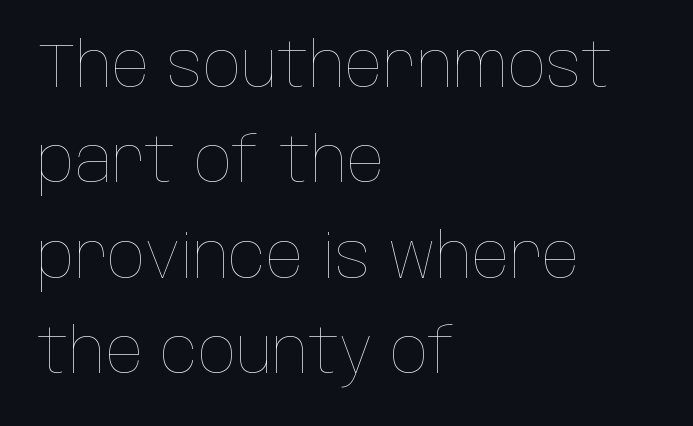
Has an underline been added? It has not. A normal amount of white space separates one row of letters from the next. The face used here is proportionally spaced, like ordinary book or web type. Look at the tracking — it's just the regular setting, nothing added. In CSS terms this would be text-align: left.
